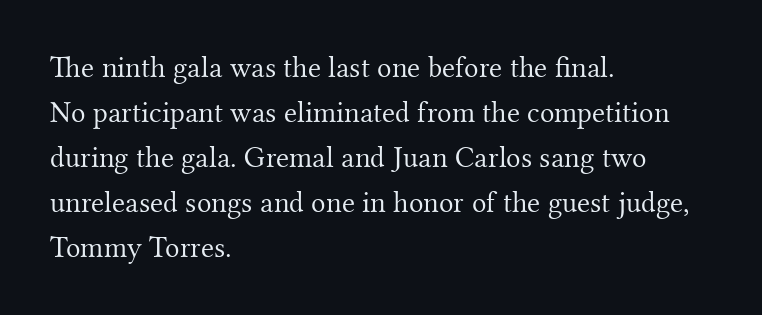
The letters sit at their default tracking, neither squeezed nor spread. These lines are rendered in a variable-pitch font. Is there much room between lines? A standard amount, neither cramped nor airy. Yep, those are serifs on the letters. The lettering stays uniformly vertical, giving the passage a roman look.
